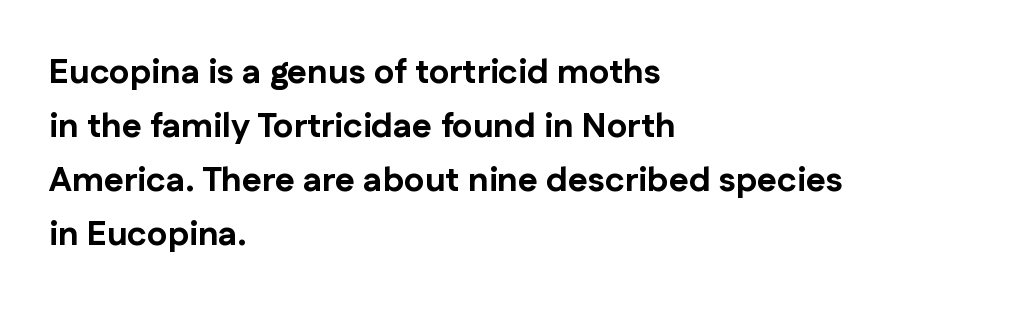
Characters follow at the spacing the type designer built in. Left-aligned paragraph, ragged on the right. Note the varied advance widths — an 'i' is clearly narrower than an 'm'. Its strokes are broad and dark, the hallmark of bold type. Is this a sans? Yes — the strokes have no serifs. What's the leading like? Ordinary, nothing unusual.
